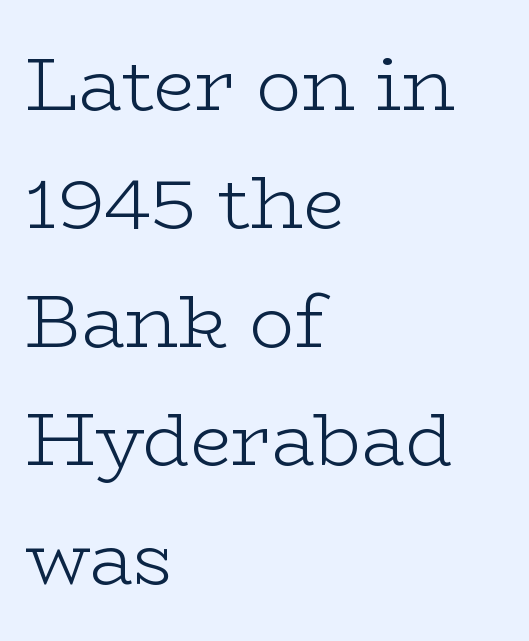
{"serif": "yes", "italic": "no", "bold": "no", "weight": "light", "width": "wide", "stroke_contrast": "low", "x_height": "medium", "monospaced": "no", "underline": "no", "align": "left", "line_spacing": "normal", "line_spacing_ratio": 1.58, "letter_spacing": "normal", "letter_spacing_em": 0.0, "glyph_px": 75}
